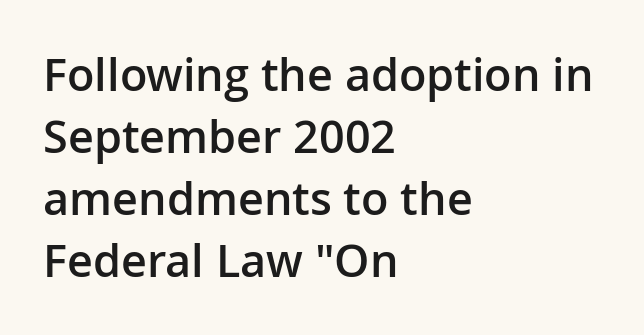
{"serif": "no", "italic": "no", "bold": "semi", "weight": "semibold", "width": "normal", "stroke_contrast": "low", "x_height": "medium", "monospaced": "no", "underline": "no", "align": "left", "line_spacing": "normal", "line_spacing_ratio": 1.38, "letter_spacing": "normal", "letter_spacing_em": 0.0, "glyph_px": 45}
